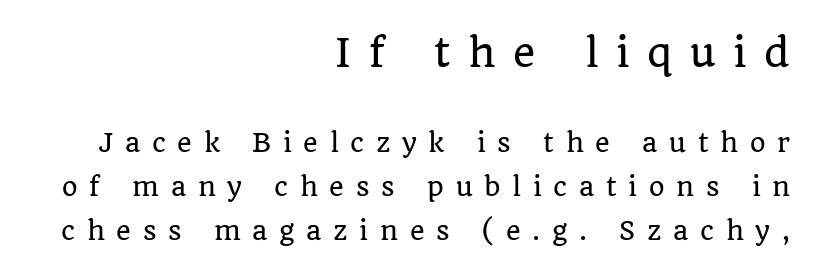
In terms of posture, this sample is upright. Any mark beneath the type? The region is blank. Glyph-to-glyph distance is far greater than everyday printed text. The passage shown is typed in a proportional face where columns would drift.
